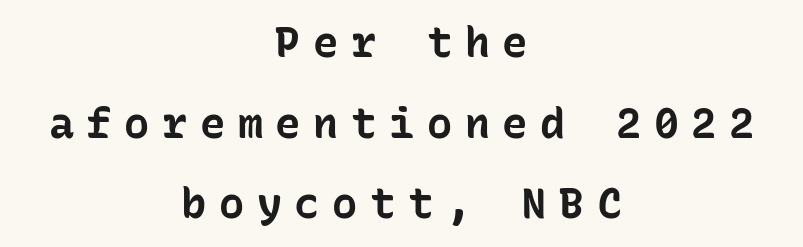
Q: Is the text bold? A: Yes.
Q: Is the text italic (slanted)? A: No, it is upright.
Q: Is the typeface a serif or a sans-serif typeface? A: Sans-serif.
Q: Is the text underlined? A: No.
Q: How is the paragraph aligned? A: Centered.
Q: Is the spacing between letters normal or unusually wide? A: Unusually wide.
Q: Is the spacing between lines tight, normal or loose? A: Loose.
Q: Width (condensed, normal, or wide)? A: Normal.
Q: Stroke contrast? A: Low.
Q: x-height? A: Medium.
Q: Monospaced? A: Yes.
